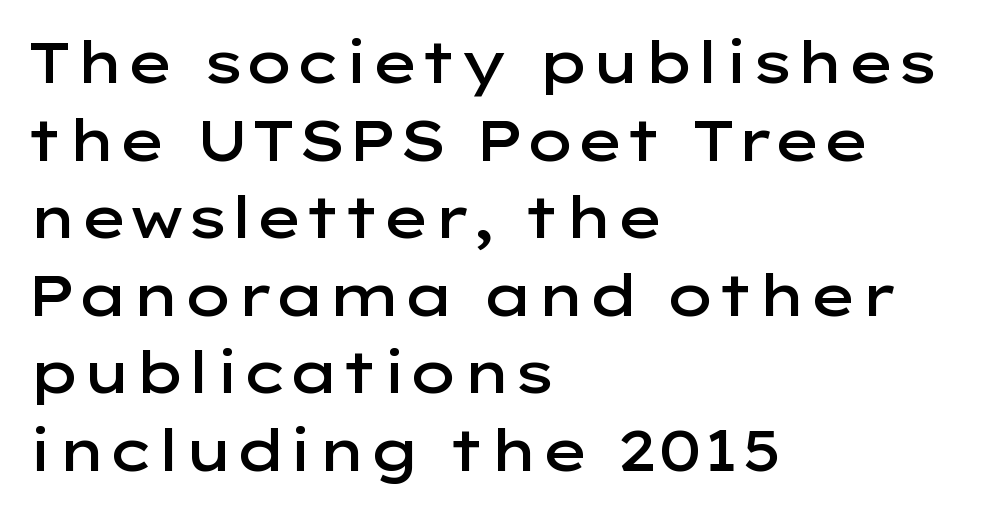
The image shows 57 px semibold, wide sans-serif type, upright; set left-aligned, normal line spacing (1.36x), normal letter spacing, not underlined; low stroke contrast and a medium x-height.
